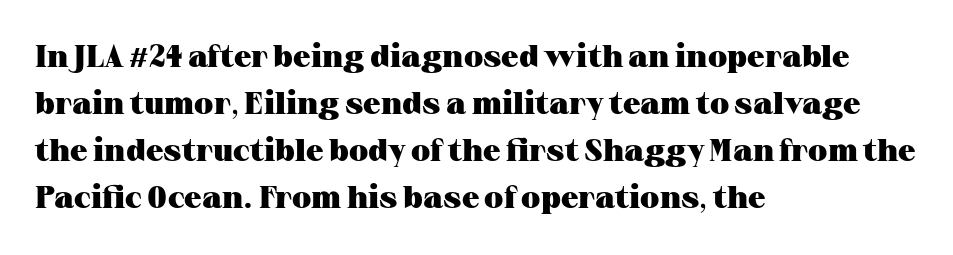
Q: Is the text bold? A: Yes.
Q: Is the text italic (slanted)? A: No, it is upright.
Q: Is the typeface a serif or a sans-serif typeface? A: Serif.
Q: Is the text underlined? A: No.
Q: How is the paragraph aligned? A: Left-aligned.
Q: Is the spacing between letters normal or unusually wide? A: Normal.
Q: Is the spacing between lines tight, normal or loose? A: Normal.
Q: Width (condensed, normal, or wide)? A: Wide.
Q: Stroke contrast? A: Medium.
Q: x-height? A: Medium.
Q: Monospaced? A: No.
